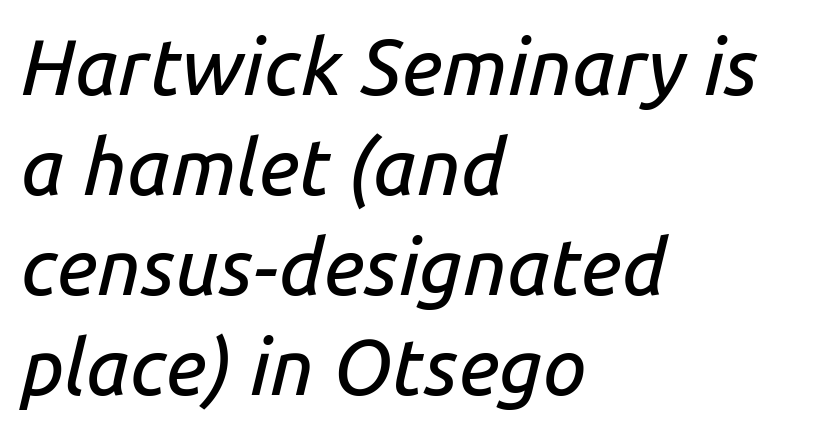
The image shows 78 px text type, italic (leaning right); set left-aligned, normal line spacing (1.28x), normal letter spacing, not underlined; low stroke contrast and a medium x-height.
